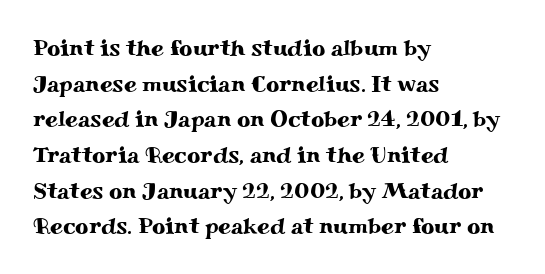
The image shows 23 px text type, upright; set left-aligned, normal line spacing (1.55x), normal letter spacing, not underlined.
